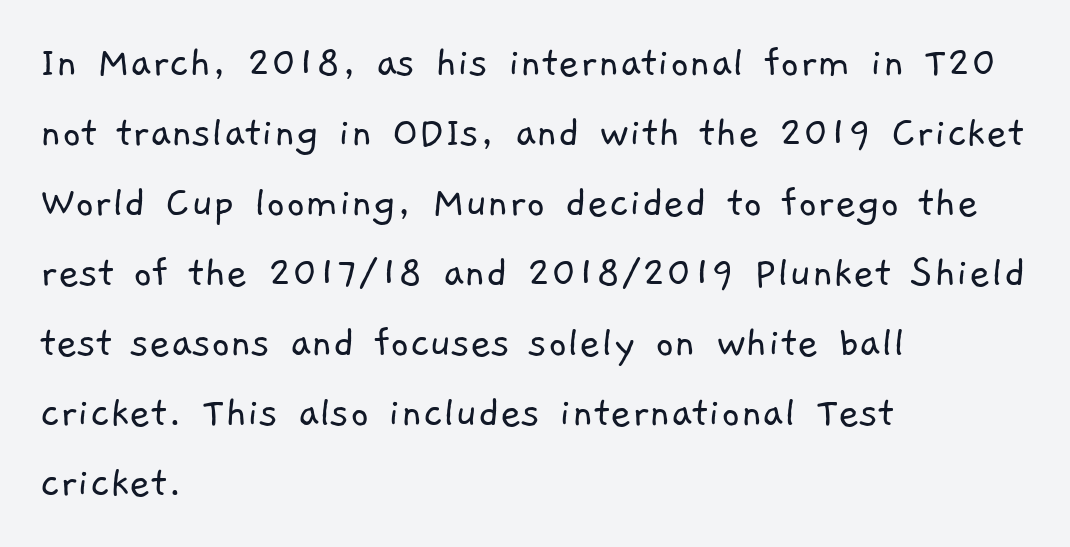
Stroke terminals: plain, sans-serif. Bare-footed words on every line. Summary of weight: not heavy and not bold. In terms of leading, this rendering sits right in the middle. Does the copy run flush right? No — it runs flush left. Each letter keeps its own natural width here, so spacing adapts to shape.
